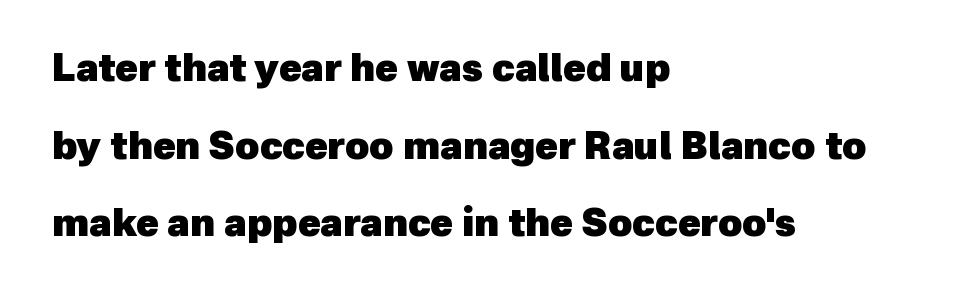
The image shows 37 px heavy sans-serif type; set left-aligned, loose line spacing (2.1x), normal letter spacing, not underlined; a medium x-height.
